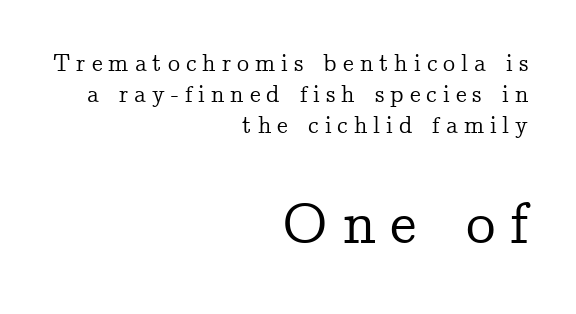
Glance below the letters and you will spot only blank space. Spacing verdict: proportional, widths tailored to each character. Regarding leading, the lines here are spaced in the standard way. This is roman type, the default non-slanted kind.
